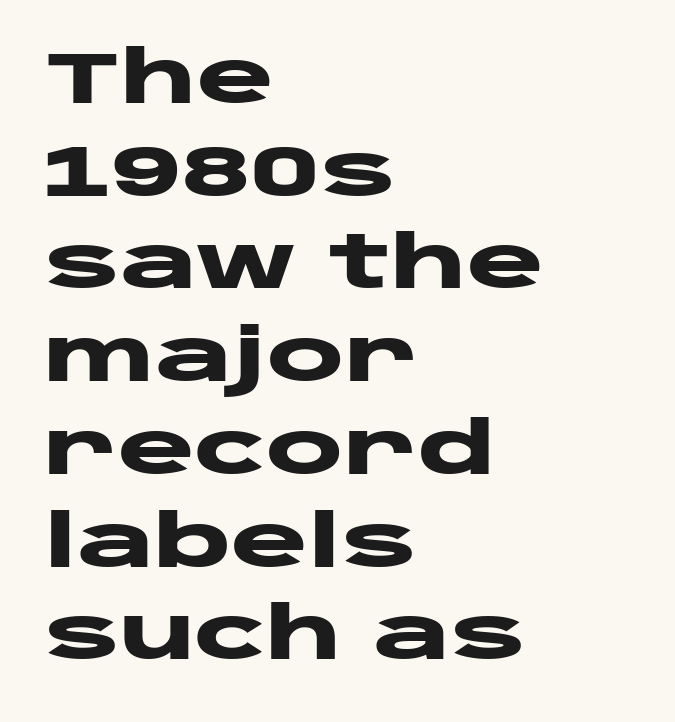
Q: Is the text bold? A: Yes.
Q: Is the text italic (slanted)? A: No, it is upright.
Q: Is the typeface a serif or a sans-serif typeface? A: Sans-serif.
Q: Is the text underlined? A: No.
Q: How is the paragraph aligned? A: Left-aligned.
Q: Is the spacing between letters normal or unusually wide? A: Normal.
Q: Is the spacing between lines tight, normal or loose? A: Normal.
Q: Width (condensed, normal, or wide)? A: Wide.
Q: Stroke contrast? A: Low.
Q: x-height? A: Large.
Q: Monospaced? A: No.
